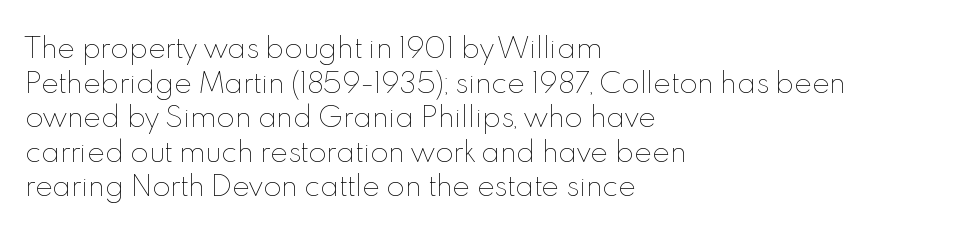
{"italic": "no", "bold": "no", "underline": "no", "align": "left", "line_spacing": "normal", "line_spacing_ratio": 1.28, "letter_spacing": "normal", "letter_spacing_em": 0.0, "glyph_px": 27}
